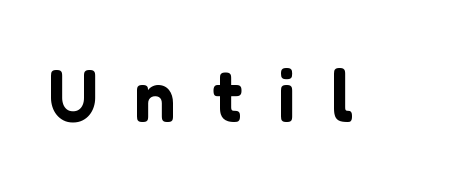
The type sits square on the baseline with zero lean. Proportional: the letters do not fall into vertical columns. Unmarked baselines from the first word to the last. The type family on display is of the sans-serif kind.
